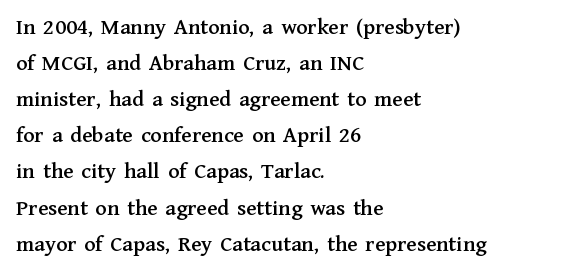
Regular leading. Check under the words: just untouched page. The type is set solid horizontally, with unmodified tracking. The paragraph has a hard left edge and a soft right edge.
